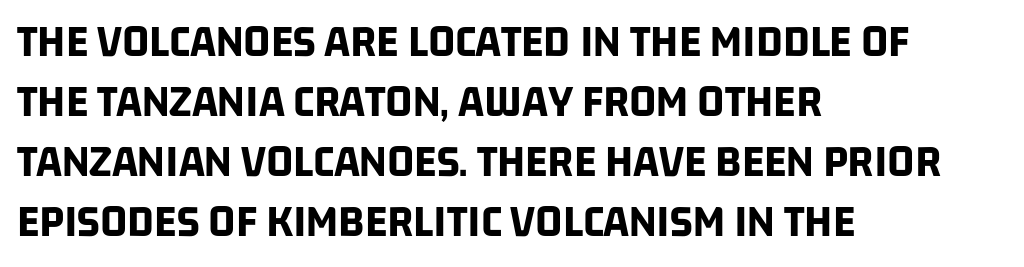
{"serif": "no", "bold": "yes", "weight": "bold", "width": "condensed", "stroke_contrast": "low", "x_height": "large", "monospaced": "no", "underline": "no", "align": "left", "line_spacing": "normal", "line_spacing_ratio": 1.28, "letter_spacing": "normal", "letter_spacing_em": 0.0, "glyph_px": 47}
